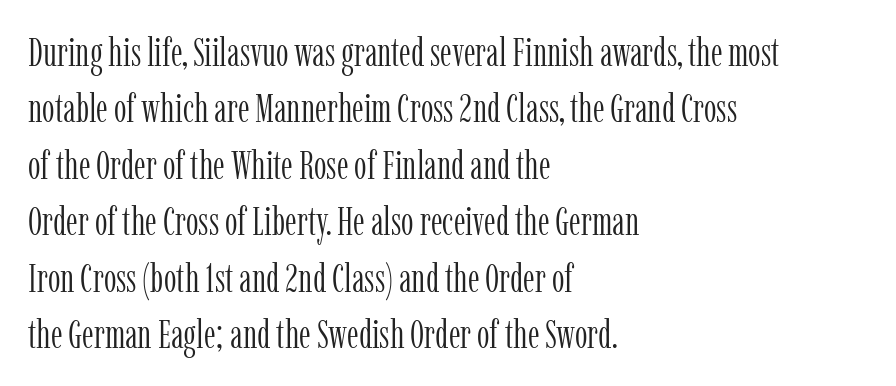
{"serif": "yes", "italic": "no", "bold": "no", "weight": "light", "width": "condensed", "stroke_contrast": "low", "x_height": "medium", "monospaced": "no", "underline": "no", "align": "left", "line_spacing": "normal", "line_spacing_ratio": 1.41, "letter_spacing": "normal", "letter_spacing_em": 0.0, "glyph_px": 40}
